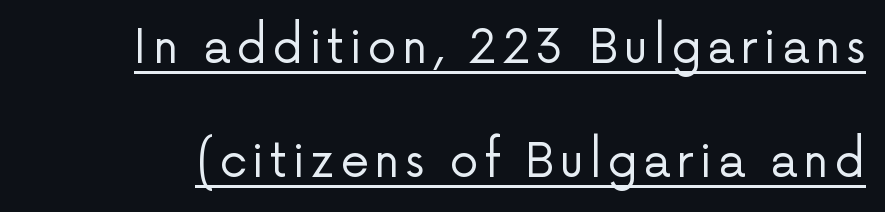
The image shows 46 px regular-weight sans-serif type, upright; set loose line spacing (2.48x), underlined; low stroke contrast and a medium x-height.
